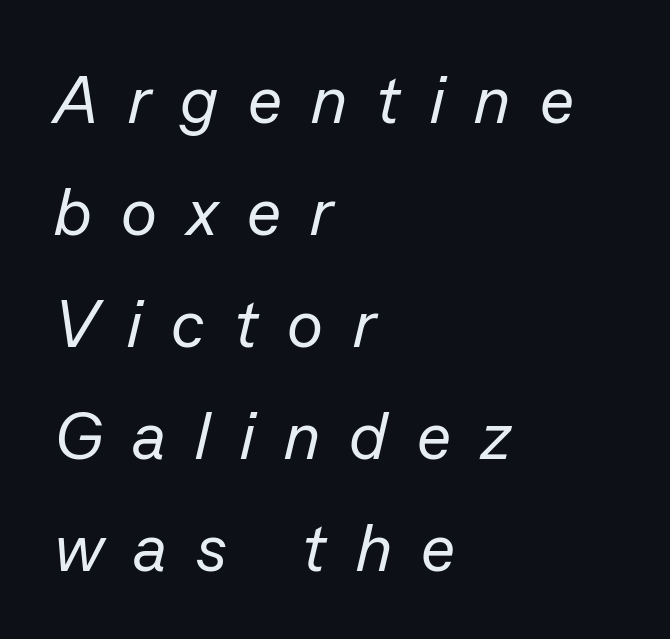
Q: Is the text bold? A: No.
Q: Is the text italic (slanted)? A: Yes, it leans right by about 13 degrees.
Q: Is the text underlined? A: No.
Q: How is the paragraph aligned? A: Left-aligned.
Q: Is the spacing between letters normal or unusually wide? A: Unusually wide.
Q: Is the spacing between lines tight, normal or loose? A: Normal.
Q: Width (condensed, normal, or wide)? A: Normal.
Q: Stroke contrast? A: Low.
Q: x-height? A: Medium.
Q: Monospaced? A: No.
